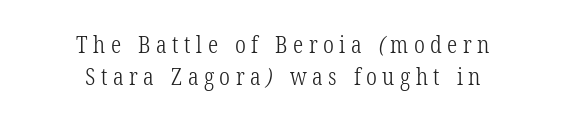
The image shows 23 px text type; set centered, normal line spacing (1.4x), unusually wide letter spacing (+0.24 em), not underlined.
